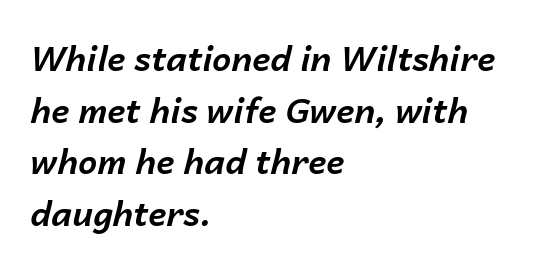
The image shows 34 px bold type, italic (leaning right); set left-aligned, normal line spacing (1.52x), normal letter spacing, not underlined; low stroke contrast and a medium x-height.
